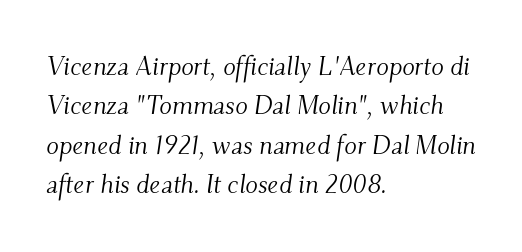
The image shows 26 px text type, italic (leaning right); set left-aligned, normal line spacing (1.51x), normal letter spacing, not underlined.
